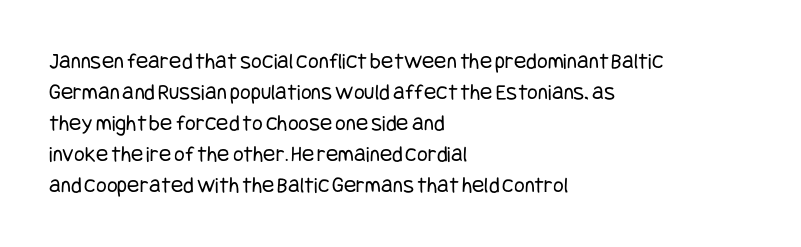
Q: Is the text bold? A: No.
Q: Is the text italic (slanted)? A: No, it is upright.
Q: Is the text underlined? A: No.
Q: How is the paragraph aligned? A: Left-aligned.
Q: Is the spacing between letters normal or unusually wide? A: Normal.
Q: Is the spacing between lines tight, normal or loose? A: Normal.
